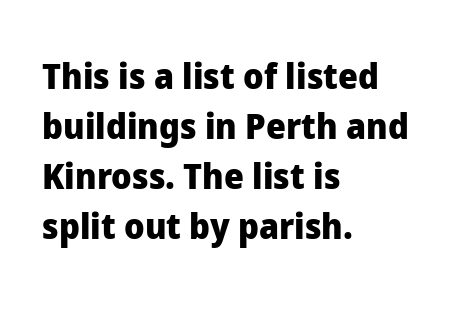
{"serif": "no", "italic": "no", "bold": "yes", "weight": "heavy", "width": "normal", "stroke_contrast": "low", "x_height": "medium", "monospaced": "no", "underline": "no", "align": "left", "line_spacing": "normal", "line_spacing_ratio": 1.43, "letter_spacing": "normal", "letter_spacing_em": 0.0, "glyph_px": 35}
